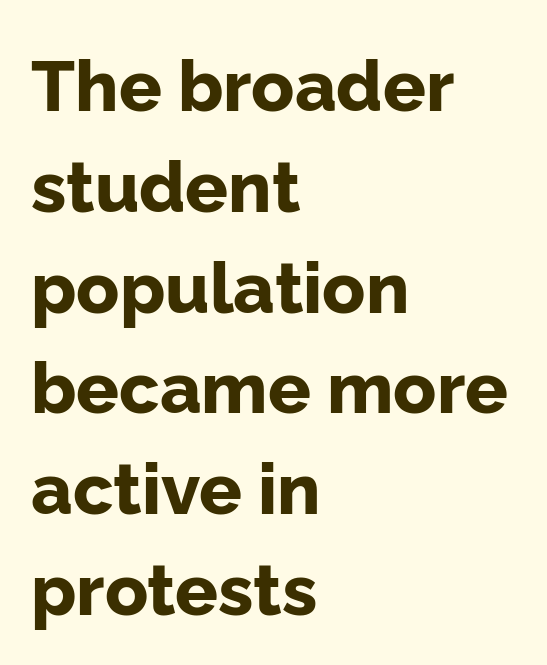
Q: Is the text bold? A: Yes.
Q: Is the text italic (slanted)? A: No, it is upright.
Q: Is the typeface a serif or a sans-serif typeface? A: Sans-serif.
Q: Is the text underlined? A: No.
Q: How is the paragraph aligned? A: Left-aligned.
Q: Is the spacing between letters normal or unusually wide? A: Normal.
Q: Is the spacing between lines tight, normal or loose? A: Normal.
Q: Width (condensed, normal, or wide)? A: Normal.
Q: Stroke contrast? A: Low.
Q: x-height? A: Medium.
Q: Monospaced? A: No.
